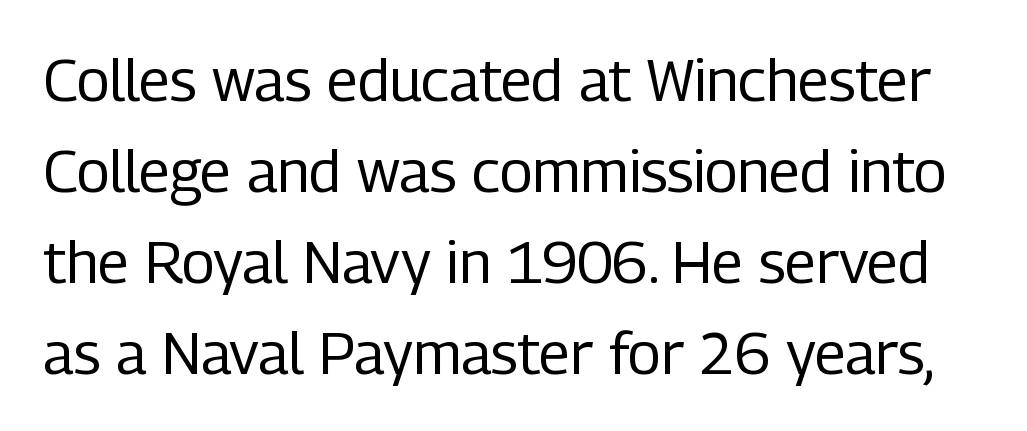
Ordinary non-slanted type is in use. Is the stroke heavy? The answer is a plain regular-or-lighter. Look at the tracking — it's just the regular setting, nothing added. Think of a printed novel: that variable character pitch is what you see here. The strip under each line holds only bare page.
